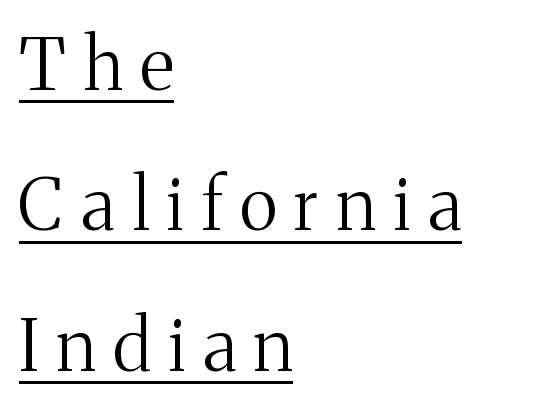
Q: Is the text bold? A: No.
Q: Is the text italic (slanted)? A: No, it is upright.
Q: Is the typeface a serif or a sans-serif typeface? A: Serif.
Q: Is the text underlined? A: Yes.
Q: How is the paragraph aligned? A: Left-aligned.
Q: Is the spacing between letters normal or unusually wide? A: Unusually wide.
Q: Is the spacing between lines tight, normal or loose? A: Loose.
Q: Width (condensed, normal, or wide)? A: Normal.
Q: Stroke contrast? A: Medium.
Q: x-height? A: Medium.
Q: Monospaced? A: No.
